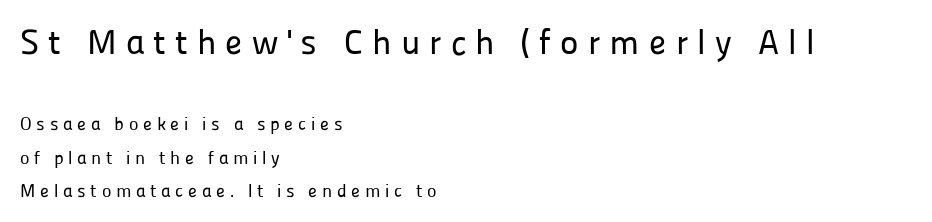
Q: Is the text italic (slanted)? A: No, it is upright.
Q: Is the typeface a serif or a sans-serif typeface? A: Sans-serif.
Q: Is the text underlined? A: No.
Q: How is the paragraph aligned? A: Left-aligned.
Q: Is the spacing between letters normal or unusually wide? A: Unusually wide.
Q: Which block of text is set in a larger size, the first (top) or the second (bottom)? A: The first (top) one.
Q: Width (condensed, normal, or wide)? A: Normal.
Q: Stroke contrast? A: Low.
Q: x-height? A: Medium.
Q: Monospaced? A: No.
